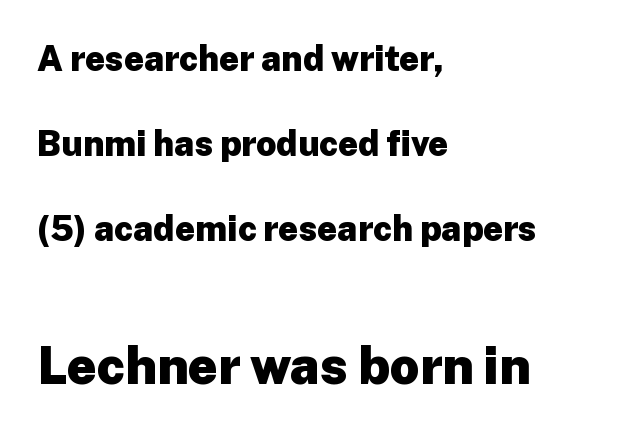
Q: Is the text bold? A: Yes.
Q: Is the text italic (slanted)? A: No, it is upright.
Q: Is the typeface a serif or a sans-serif typeface? A: Sans-serif.
Q: Is the text underlined? A: No.
Q: How is the paragraph aligned? A: Left-aligned.
Q: Is the spacing between letters normal or unusually wide? A: Normal.
Q: Is the spacing between lines tight, normal or loose? A: Loose.
Q: Which block of text is set in a larger size, the first (top) or the second (bottom)? A: The second (bottom) one.
Q: Width (condensed, normal, or wide)? A: Normal.
Q: Stroke contrast? A: Low.
Q: x-height? A: Medium.
Q: Monospaced? A: No.
